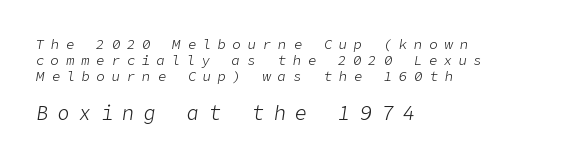
The image shows 20 px text type, italic (leaning right); set left-aligned, line spacing 1.16x, unusually wide letter spacing (+0.48 em), not underlined; the second (bottom) block is 1.43x larger.
